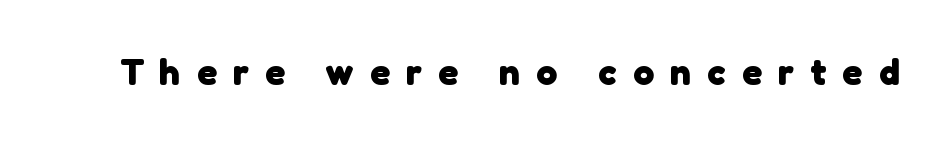
Q: Is the text bold? A: Yes.
Q: Is the typeface a serif or a sans-serif typeface? A: Sans-serif.
Q: Is the text underlined? A: No.
Q: Is the spacing between letters normal or unusually wide? A: Unusually wide.
Q: Width (condensed, normal, or wide)? A: Normal.
Q: Stroke contrast? A: Low.
Q: x-height? A: Medium.
Q: Monospaced? A: No.
